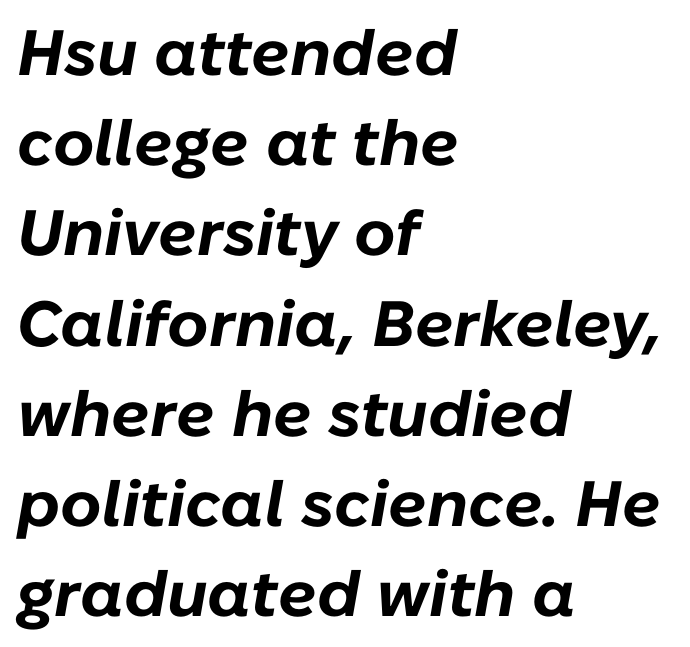
{"italic": "yes", "lean": "right", "slant_degrees": 10, "bold": "yes", "weight": "bold", "width": "normal", "stroke_contrast": "low", "x_height": "medium", "monospaced": "no", "underline": "no", "align": "left", "line_spacing": "normal", "line_spacing_ratio": 1.41, "letter_spacing": "normal", "letter_spacing_em": 0.0, "glyph_px": 64}
